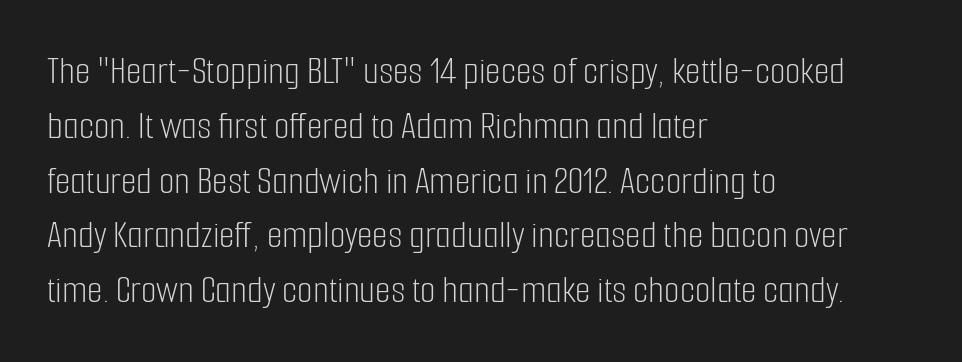
{"serif": "no", "italic": "no", "bold": "no", "weight": "light", "width": "condensed", "stroke_contrast": "low", "x_height": "medium", "monospaced": "no", "underline": "no", "align": "left", "line_spacing": "normal", "line_spacing_ratio": 1.37, "letter_spacing": "normal", "letter_spacing_em": 0.0, "glyph_px": 40}
